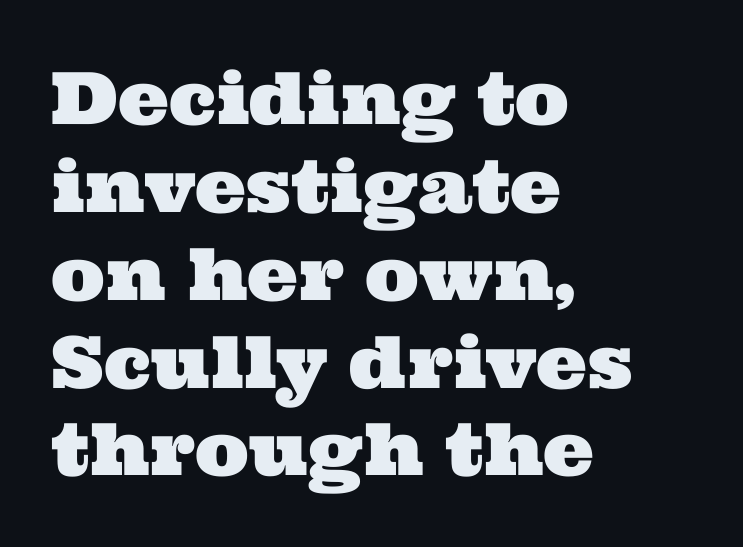
{"serif": "yes", "width": "wide", "stroke_contrast": "medium", "x_height": "medium", "monospaced": "no", "underline": "no", "align": "left", "line_spacing_ratio": 1.22, "letter_spacing": "normal", "letter_spacing_em": 0.0, "glyph_px": 72}
